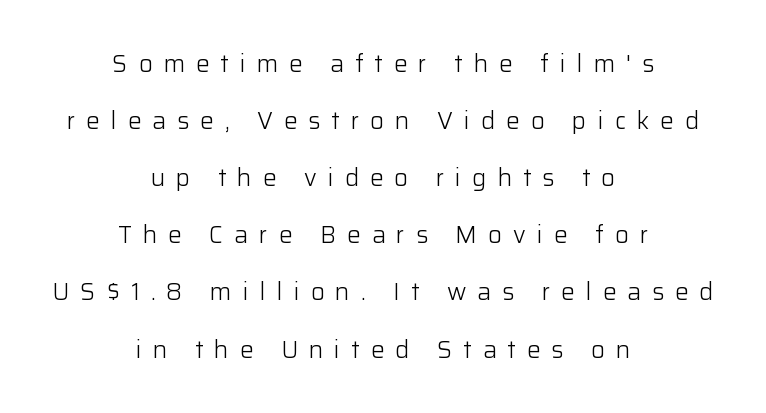
The image shows 24 px text type, upright; set centered, loose line spacing (2.38x), unusually wide letter spacing (+0.46 em), not underlined.
